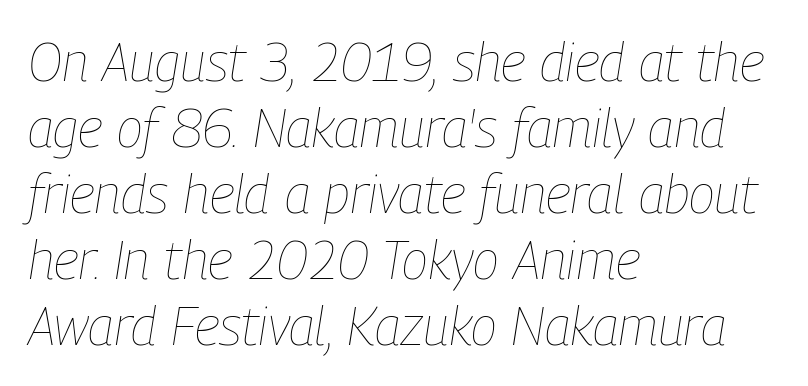
Q: Is the text bold? A: No.
Q: Is the text italic (slanted)? A: Yes, it leans right by about 9 degrees.
Q: Is the text underlined? A: No.
Q: How is the paragraph aligned? A: Left-aligned.
Q: Is the spacing between letters normal or unusually wide? A: Normal.
Q: Width (condensed, normal, or wide)? A: Condensed.
Q: Stroke contrast? A: Low.
Q: x-height? A: Medium.
Q: Monospaced? A: No.
